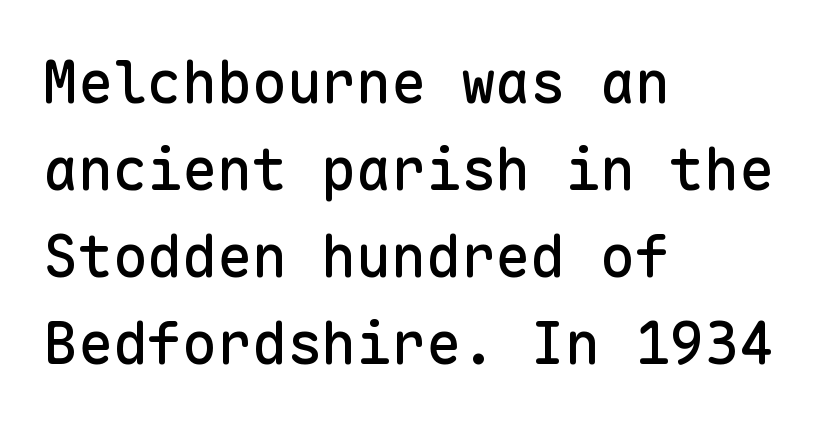
This block has exactly the height ordinary leading produces. Short note: letters normally spaced. The specimen reads as upright at a glance. Notice how the passage keeps a crisp vertical edge on the left only. A clean baseline with only descenders dipping below it. Each letter, wide or thin by design, is forced into the same width here.
